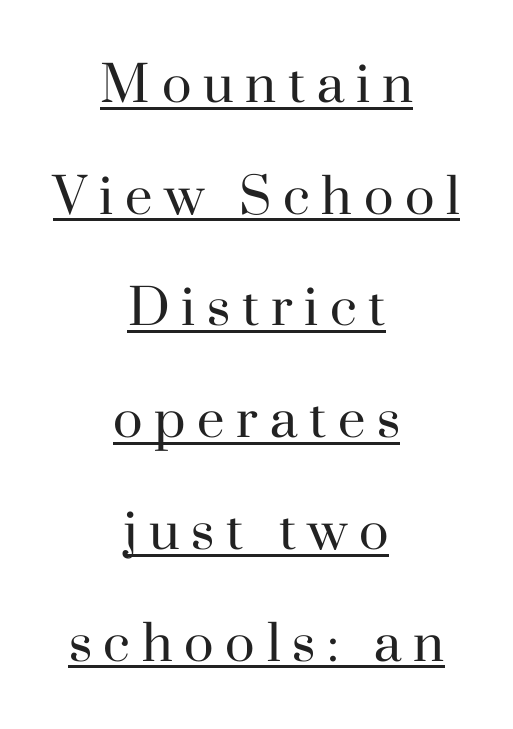
Q: Is the text bold? A: No.
Q: Is the text italic (slanted)? A: No, it is upright.
Q: Is the typeface a serif or a sans-serif typeface? A: Serif.
Q: Is the text underlined? A: Yes.
Q: How is the paragraph aligned? A: Centered.
Q: Is the spacing between letters normal or unusually wide? A: Unusually wide.
Q: Is the spacing between lines tight, normal or loose? A: Loose.
Q: Width (condensed, normal, or wide)? A: Normal.
Q: Stroke contrast? A: High.
Q: x-height? A: Small.
Q: Monospaced? A: No.
